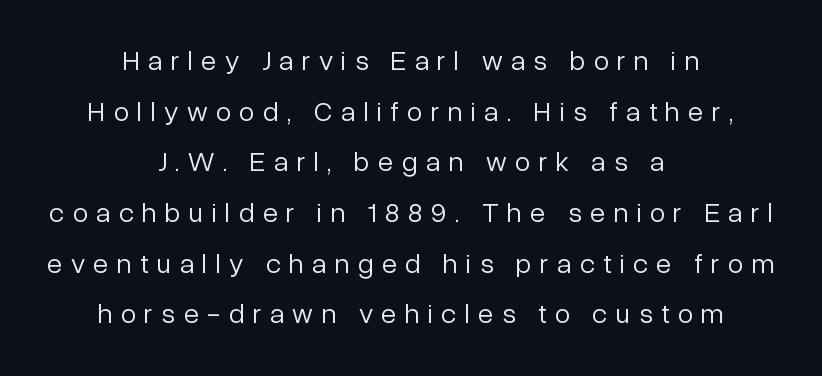
Q: Is the text bold? A: No.
Q: Is the text italic (slanted)? A: No, it is upright.
Q: Is the typeface a serif or a sans-serif typeface? A: Sans-serif.
Q: Is the text underlined? A: No.
Q: How is the paragraph aligned? A: Centered.
Q: Is the spacing between letters normal or unusually wide? A: Unusually wide.
Q: Width (condensed, normal, or wide)? A: Normal.
Q: Stroke contrast? A: Low.
Q: x-height? A: Medium.
Q: Monospaced? A: No.
